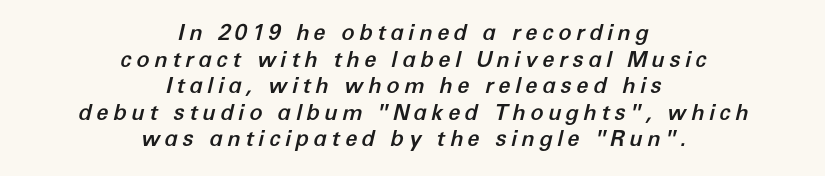
Q: Is the text italic (slanted)? A: Yes, it leans right by about 12 degrees.
Q: Is the text underlined? A: No.
Q: How is the paragraph aligned? A: Centered.
Q: Is the spacing between letters normal or unusually wide? A: Unusually wide.
